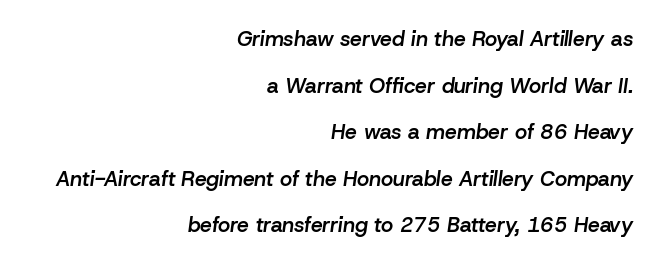
The passage shown is semibold, sitting just below true bold. The letters are slanted; this is an italic face. These lines are set flush right with a ragged left edge. Horizontal bands of white between lines are thick stripes. Glance below the letters and you will spot only blank space. The gaps between neighbouring characters are ordinary and unremarkable.
